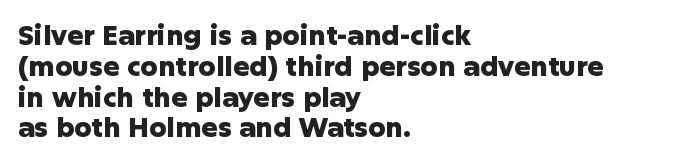
Q: Is the text bold? A: Yes.
Q: Is the text italic (slanted)? A: No, it is upright.
Q: Is the text underlined? A: No.
Q: How is the paragraph aligned? A: Left-aligned.
Q: Is the spacing between letters normal or unusually wide? A: Normal.
Q: Is the spacing between lines tight, normal or loose? A: Tight.
